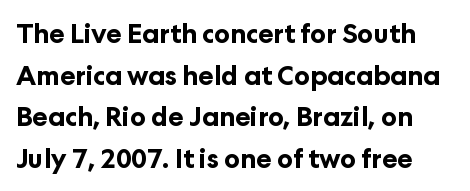
Q: Is the text bold? A: Yes.
Q: Is the text italic (slanted)? A: No, it is upright.
Q: Is the text underlined? A: No.
Q: Is the spacing between letters normal or unusually wide? A: Normal.
Q: Is the spacing between lines tight, normal or loose? A: Normal.
